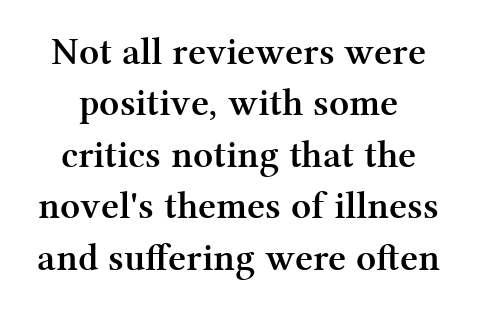
You could not count columns in this text — the font is proportionally spaced. Does the copy run flush right? No — it is centered line by line. These lines sit exactly where default settings would place them. Examine the stroke ends and you'll spot serifs.
